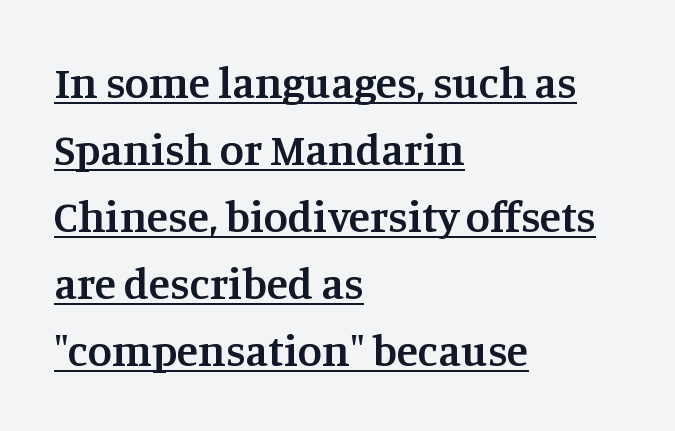
Notice how descenders clear the ascenders below comfortably — that's standard leading. Honestly, the underline is the first thing you notice here. In terms of posture, this sample is upright. This sample uses plain, unmodified letter spacing. Unlike a clean sans, this face finishes its strokes with serifs. How heavy is the stroke? Medium-heavy — a semibold, shy of bold.
